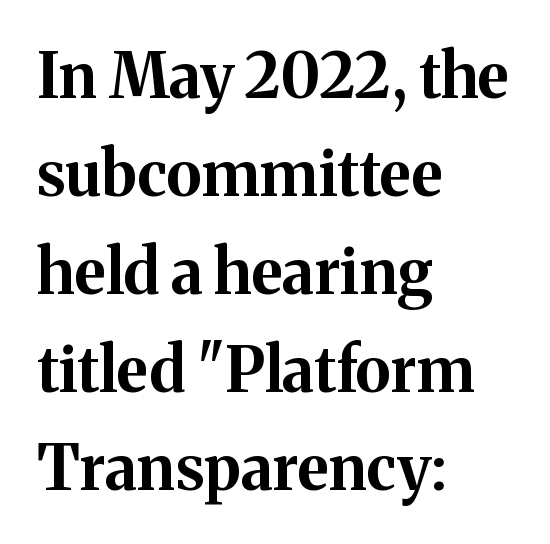
{"serif": "yes", "italic": "no", "bold": "yes", "weight": "bold", "width": "normal", "stroke_contrast": "medium", "x_height": "medium", "monospaced": "no", "underline": "no", "align": "left", "line_spacing": "normal", "line_spacing_ratio": 1.58, "letter_spacing": "normal", "letter_spacing_em": 0.0, "glyph_px": 62}
